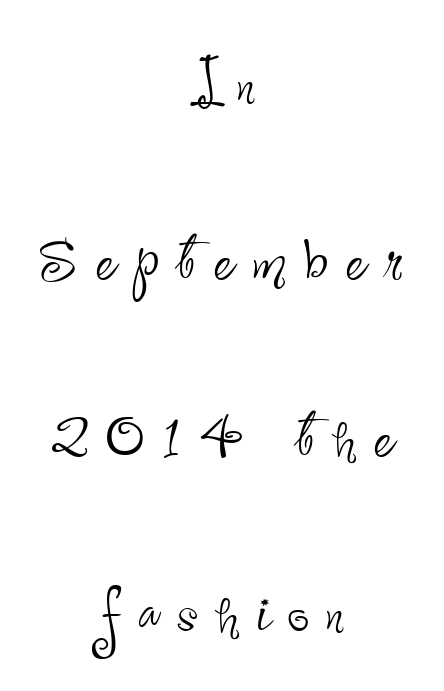
Q: Is the text bold? A: No.
Q: Is the text italic (slanted)? A: Yes.
Q: Is the typeface a serif or a sans-serif typeface? A: Sans-serif.
Q: Is the text underlined? A: No.
Q: How is the paragraph aligned? A: Centered.
Q: Is the spacing between letters normal or unusually wide? A: Unusually wide.
Q: Is the spacing between lines tight, normal or loose? A: Loose.
Q: Width (condensed, normal, or wide)? A: Condensed.
Q: Stroke contrast? A: Low.
Q: x-height? A: Small.
Q: Monospaced? A: No.
